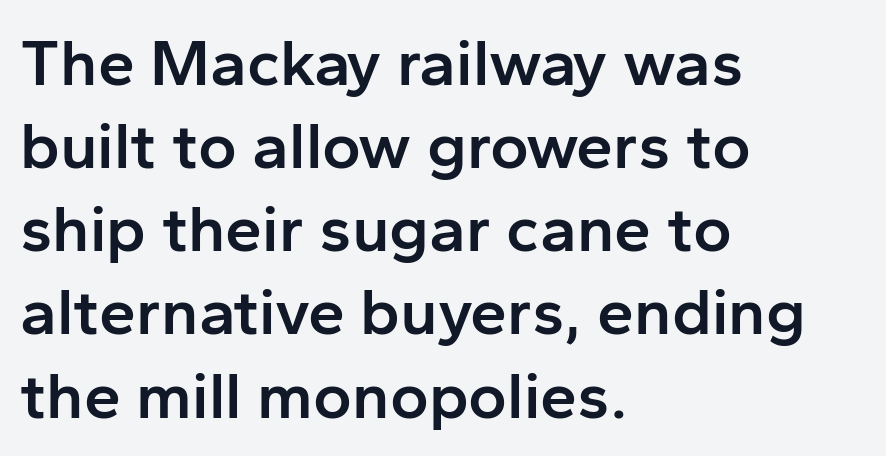
{"serif": "no", "italic": "no", "bold": "semi", "weight": "semibold", "width": "normal", "stroke_contrast": "low", "x_height": "medium", "monospaced": "no", "underline": "no", "align": "left", "line_spacing": "normal", "line_spacing_ratio": 1.26, "letter_spacing": "normal", "letter_spacing_em": 0.0, "glyph_px": 66}
